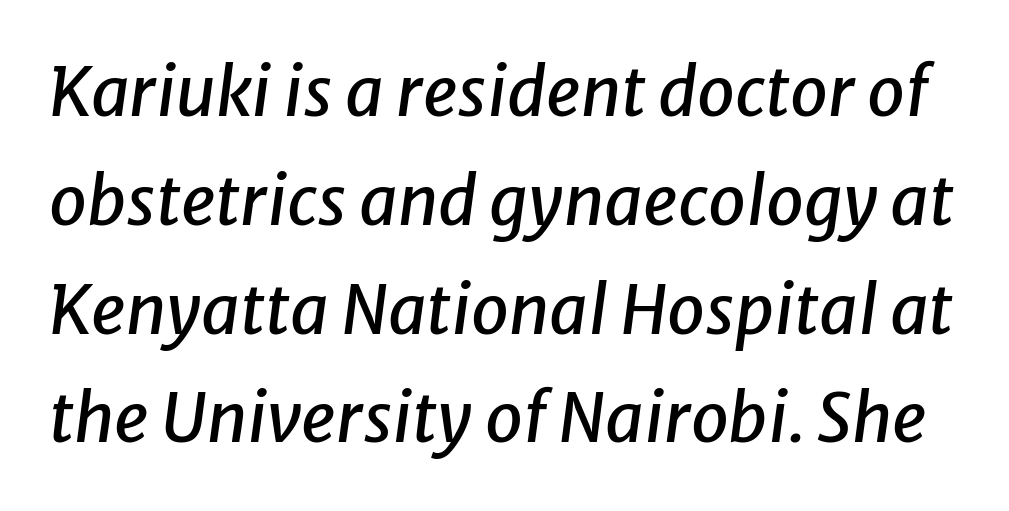
{"italic": "yes", "lean": "right", "slant_degrees": 8, "width": "normal", "stroke_contrast": "low", "x_height": "medium", "monospaced": "no", "underline": "no", "line_spacing": "normal", "line_spacing_ratio": 1.6, "letter_spacing": "normal", "letter_spacing_em": 0.0, "glyph_px": 68}
